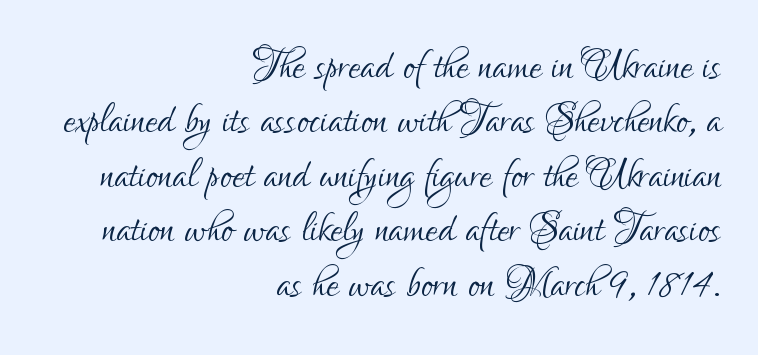
{"serif": "no", "bold": "no", "weight": "light", "width": "condensed", "stroke_contrast": "low", "x_height": "small", "monospaced": "no", "underline": "no", "align": "right", "line_spacing": "tight", "line_spacing_ratio": 0.99, "letter_spacing": "normal", "letter_spacing_em": 0.0, "glyph_px": 55}
